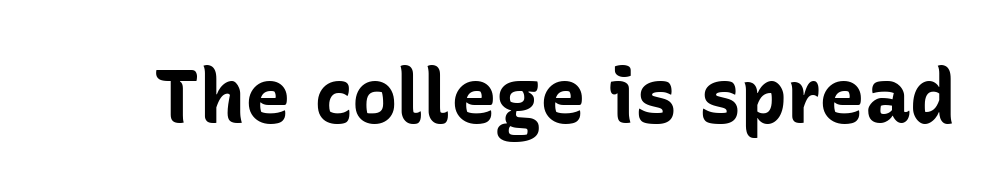
Q: Is the text bold? A: Yes.
Q: Is the text italic (slanted)? A: No, it is upright.
Q: Is the typeface a serif or a sans-serif typeface? A: Sans-serif.
Q: Is the text underlined? A: No.
Q: Is the spacing between letters normal or unusually wide? A: Normal.
Q: Width (condensed, normal, or wide)? A: Normal.
Q: Stroke contrast? A: Low.
Q: x-height? A: Medium.
Q: Monospaced? A: No.
